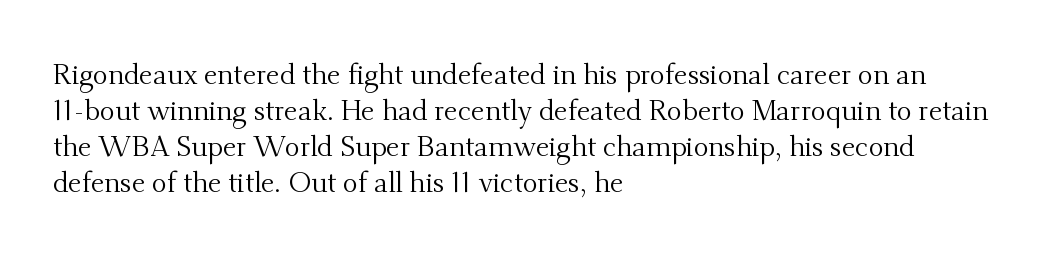
{"serif": "yes", "italic": "no", "bold": "no", "weight": "regular", "width": "normal", "stroke_contrast": "medium", "x_height": "small", "monospaced": "no", "underline": "no", "align": "left", "line_spacing": "normal", "line_spacing_ratio": 1.28, "letter_spacing": "normal", "letter_spacing_em": 0.0, "glyph_px": 28}
